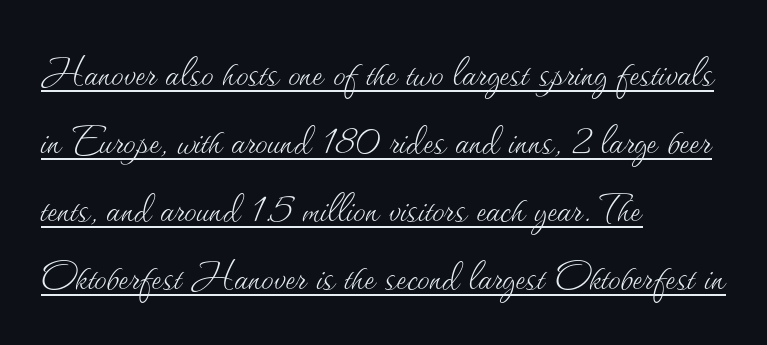
Looks like regular typesetting: each glyph gets only the width it needs. These lines sit exactly where default settings would place them. The specimen includes a rule beneath the text block's lines. Teacher's note: observe the even left margin — that is flush-left alignment. The passage shown is not bold in any degree.
